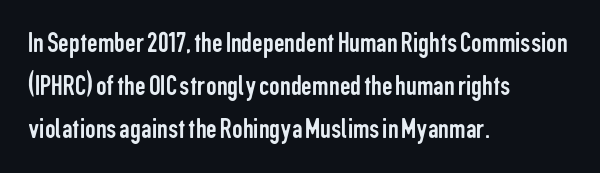
One glance says typical: line gaps are just what's usual. Descender tails drop into unmarked territory. Casual observation: everything's shoved over to the left. Is this a fixed-width face? No — the glyphs have proportional, varying widths.
